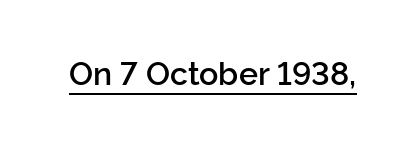
The string is rendered with underlining switched on. Grotesque or geometric, the face here clearly has no serifs. The letters sit at their default tracking, neither squeezed nor spread. This sample has the flowing, uneven cadence of proportional lettering. Nope, not italic — everything's standing straight. Caption: semibold face, moderately heavy strokes.
